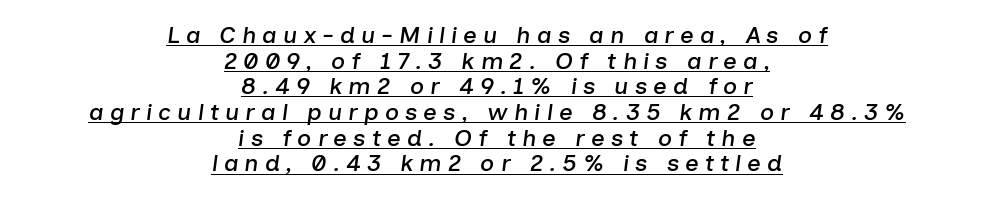
{"italic": "yes", "lean": "right", "slant_degrees": 7, "underline": "yes", "align": "center", "line_spacing": "tight", "line_spacing_ratio": 1.07, "letter_spacing": "wide", "letter_spacing_em": 0.25, "glyph_px": 24}
